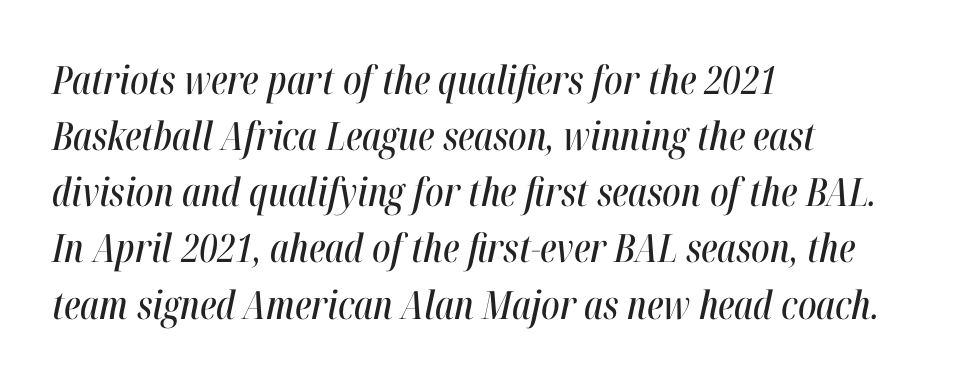
{"italic": "yes", "lean": "right", "slant_degrees": 12, "width": "condensed", "stroke_contrast": "high", "x_height": "medium", "monospaced": "no", "underline": "no", "align": "left", "line_spacing": "normal", "line_spacing_ratio": 1.44, "letter_spacing": "normal", "letter_spacing_em": 0.0, "glyph_px": 39}
